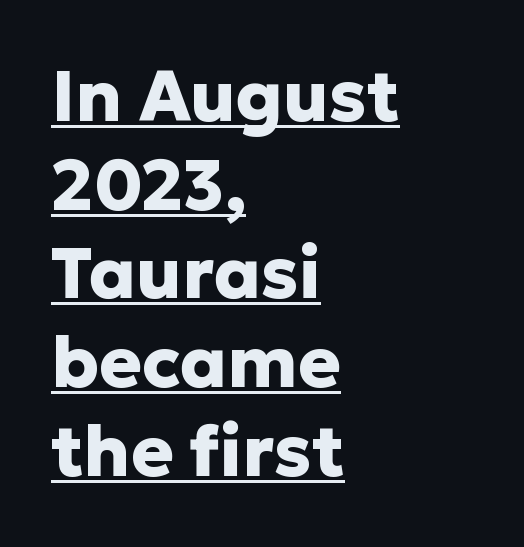
Q: Is the text bold? A: Yes.
Q: Is the text italic (slanted)? A: No, it is upright.
Q: Is the typeface a serif or a sans-serif typeface? A: Sans-serif.
Q: Is the text underlined? A: Yes.
Q: How is the paragraph aligned? A: Left-aligned.
Q: Is the spacing between letters normal or unusually wide? A: Normal.
Q: Is the spacing between lines tight, normal or loose? A: Normal.
Q: Width (condensed, normal, or wide)? A: Normal.
Q: Stroke contrast? A: Low.
Q: x-height? A: Medium.
Q: Monospaced? A: No.
